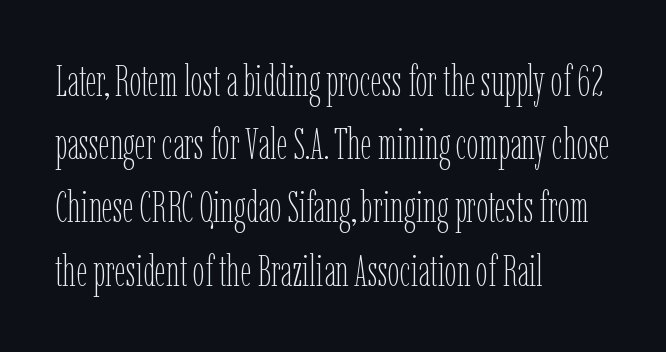
{"italic": "no", "bold": "no", "weight": "thin", "width": "condensed", "stroke_contrast": "low", "x_height": "medium", "monospaced": "no", "underline": "no", "align": "left", "line_spacing": "normal", "line_spacing_ratio": 1.47, "letter_spacing": "normal", "letter_spacing_em": 0.0, "glyph_px": 43}
